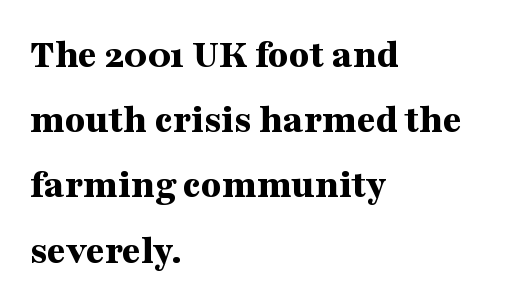
Q: Is the text bold? A: Yes.
Q: Is the text italic (slanted)? A: No, it is upright.
Q: Is the typeface a serif or a sans-serif typeface? A: Serif.
Q: Is the text underlined? A: No.
Q: How is the paragraph aligned? A: Left-aligned.
Q: Is the spacing between letters normal or unusually wide? A: Normal.
Q: Is the spacing between lines tight, normal or loose? A: Normal.
Q: Width (condensed, normal, or wide)? A: Wide.
Q: Stroke contrast? A: Medium.
Q: x-height? A: Medium.
Q: Monospaced? A: No.
